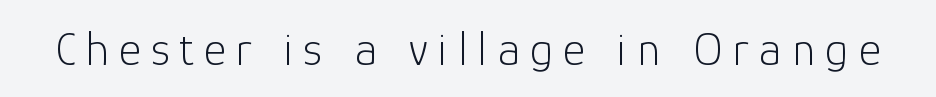
{"serif": "no", "italic": "no", "bold": "no", "weight": "light", "width": "normal", "stroke_contrast": "low", "x_height": "medium", "monospaced": "no", "underline": "no", "letter_spacing": "wide", "letter_spacing_em": 0.21, "glyph_px": 48}
